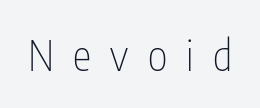
Q: Is the text bold? A: No.
Q: Is the text italic (slanted)? A: No, it is upright.
Q: Is the typeface a serif or a sans-serif typeface? A: Sans-serif.
Q: Is the text underlined? A: No.
Q: Is the spacing between letters normal or unusually wide? A: Unusually wide.
Q: Width (condensed, normal, or wide)? A: Condensed.
Q: Stroke contrast? A: Low.
Q: x-height? A: Medium.
Q: Monospaced? A: No.
